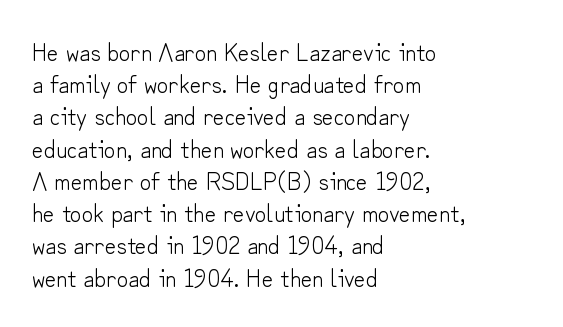
{"italic": "no", "bold": "no", "underline": "no", "align": "left", "line_spacing": "normal", "line_spacing_ratio": 1.29, "letter_spacing": "normal", "letter_spacing_em": 0.0, "glyph_px": 25}
